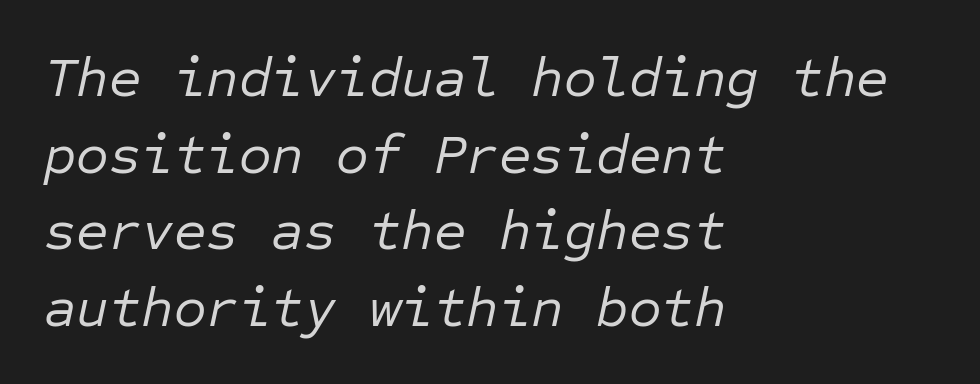
{"italic": "yes", "lean": "right", "slant_degrees": 12, "bold": "no", "weight": "regular", "width": "normal", "stroke_contrast": "low", "x_height": "medium", "monospaced": "yes", "underline": "no", "align": "left", "line_spacing": "normal", "line_spacing_ratio": 1.37, "letter_spacing": "normal", "letter_spacing_em": 0.0, "glyph_px": 56}
